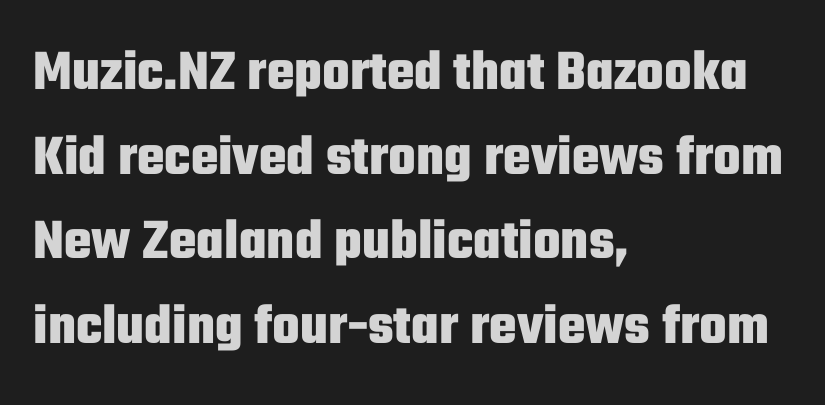
The font's upright variant was chosen for this text. Leading: standard. The rag falls on the right side of this text block. Compared with typical body copy, the letter spacing here is the same. Plain, unruled lines of type. A typesetter would call this proportional, since set widths differ per character.
